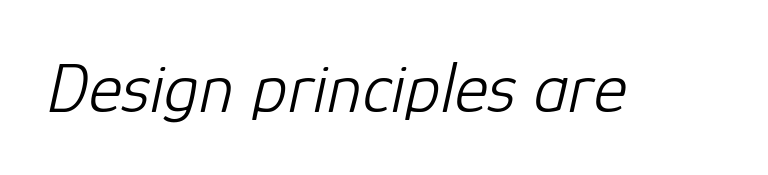
Do the characters align in a grid? No, the font is proportional. The letterforms sit at book weight or below. The space directly below the letters is spotless. Honestly, the letter spacing is just normal — you wouldn't notice it. Looking at the ascenders, they clearly lean.
